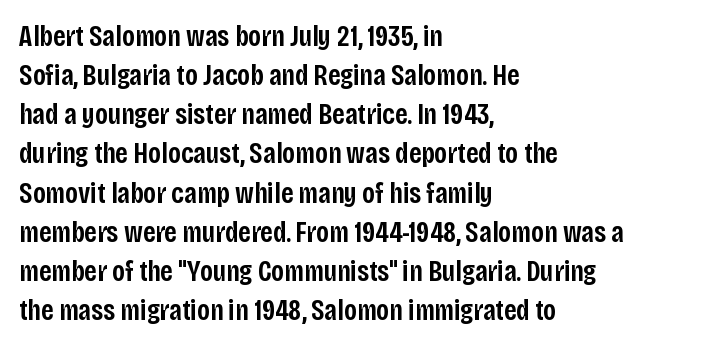
{"serif": "no", "italic": "no", "bold": "semi", "weight": "semibold", "width": "condensed", "stroke_contrast": "low", "x_height": "large", "monospaced": "no", "underline": "no", "align": "left", "line_spacing": "normal", "line_spacing_ratio": 1.35, "letter_spacing": "normal", "letter_spacing_em": 0.0, "glyph_px": 29}
